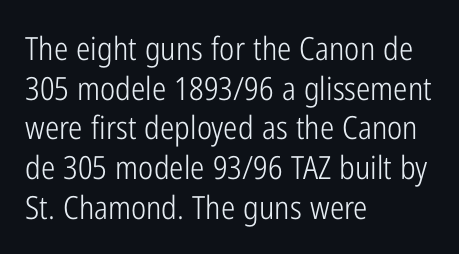
{"serif": "no", "italic": "no", "bold": "no", "weight": "light", "width": "condensed", "stroke_contrast": "low", "x_height": "medium", "monospaced": "no", "underline": "no", "align": "left", "line_spacing_ratio": 1.24, "letter_spacing": "normal", "letter_spacing_em": 0.0, "glyph_px": 32}
